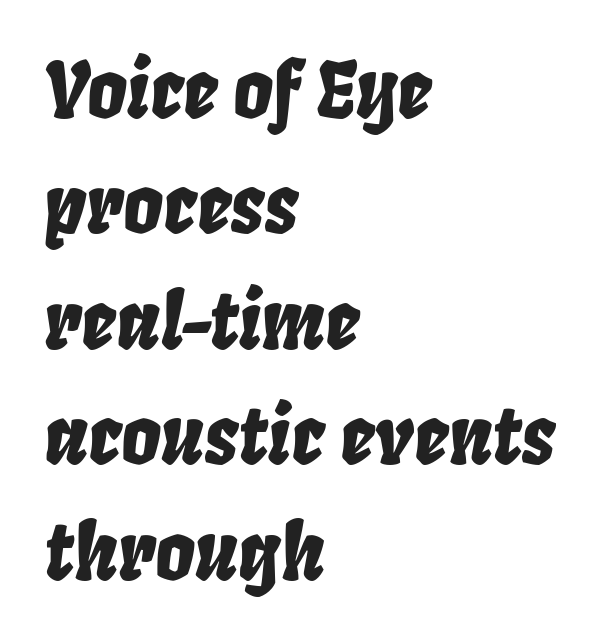
Q: Is the text italic (slanted)? A: Yes, it leans right by about 8 degrees.
Q: Is the text underlined? A: No.
Q: How is the paragraph aligned? A: Left-aligned.
Q: Is the spacing between letters normal or unusually wide? A: Normal.
Q: Is the spacing between lines tight, normal or loose? A: Normal.
Q: Width (condensed, normal, or wide)? A: Condensed.
Q: Stroke contrast? A: Low.
Q: x-height? A: Large.
Q: Monospaced? A: No.
